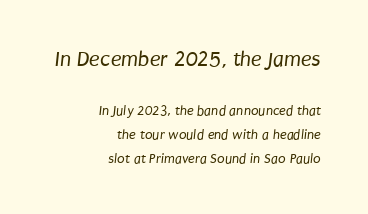
Q: Is the text bold? A: No.
Q: Is the text underlined? A: No.
Q: How is the paragraph aligned? A: Right-aligned.
Q: Is the spacing between letters normal or unusually wide? A: Normal.
Q: Is the spacing between lines tight, normal or loose? A: Normal.
Q: Which block of text is set in a larger size, the first (top) or the second (bottom)? A: The first (top) one.
